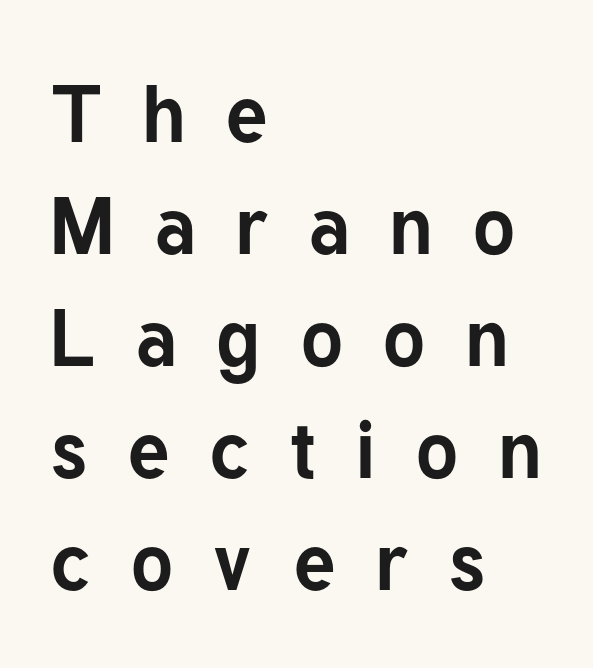
The space beneath each line is pristine and unruled. One-word summary of the alignment: left. Inter-character spacing is expanded well beyond the font's built-in metrics. The sample has been set heavy, in full bold. The type family on display is of the sans-serif kind. Looks like regular typesetting: each glyph gets only the width it needs.
